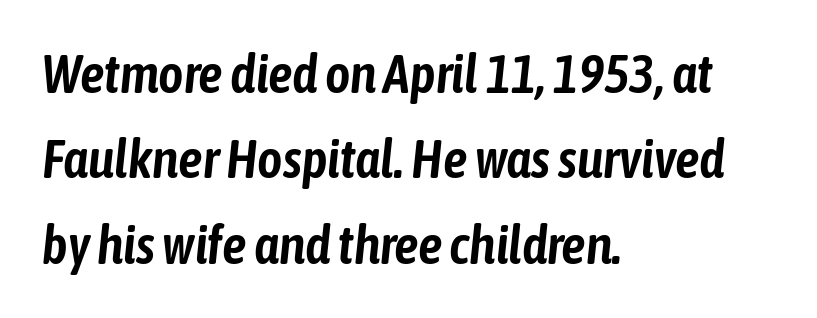
The image shows 54 px condensed type, italic (leaning right); set left-aligned, normal line spacing (1.58x), normal letter spacing, not underlined; low stroke contrast and a medium x-height.
